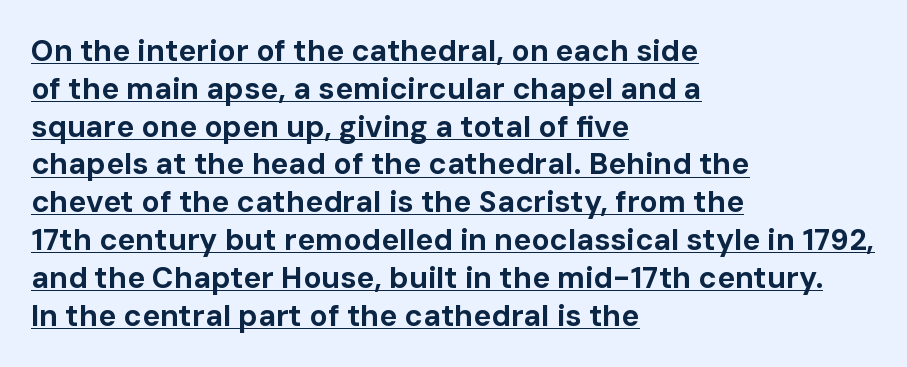
Do the characters align in a grid? No, the font is proportional. This sample is left-justified, so line endings fall wherever the words run out. Emphasis by weight is at full strength: bold. Font category for this specimen: sans-serif.
